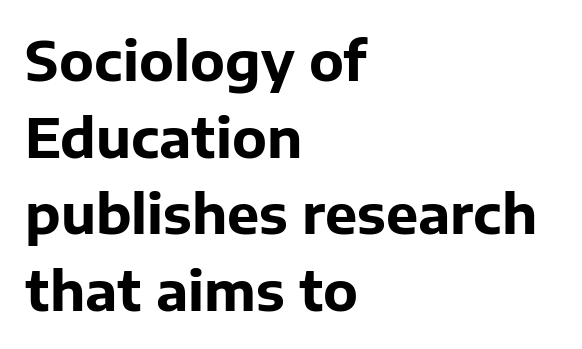
Q: Is the text bold? A: Yes.
Q: Is the text italic (slanted)? A: No, it is upright.
Q: Is the typeface a serif or a sans-serif typeface? A: Sans-serif.
Q: Is the text underlined? A: No.
Q: How is the paragraph aligned? A: Left-aligned.
Q: Is the spacing between letters normal or unusually wide? A: Normal.
Q: Is the spacing between lines tight, normal or loose? A: Normal.
Q: Width (condensed, normal, or wide)? A: Normal.
Q: Stroke contrast? A: Low.
Q: x-height? A: Medium.
Q: Monospaced? A: No.
